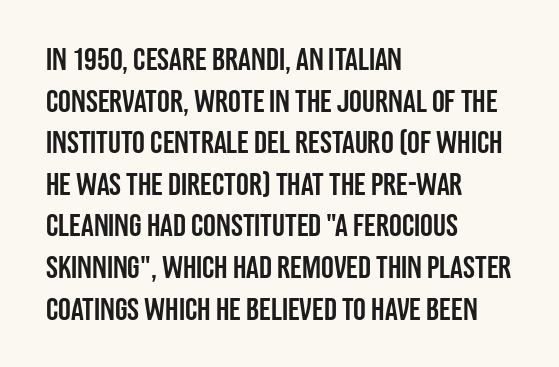
The image shows 32 px condensed sans-serif type, upright; set left-aligned, normal line spacing (1.3x), normal letter spacing, not underlined; low stroke contrast and a large x-height.
